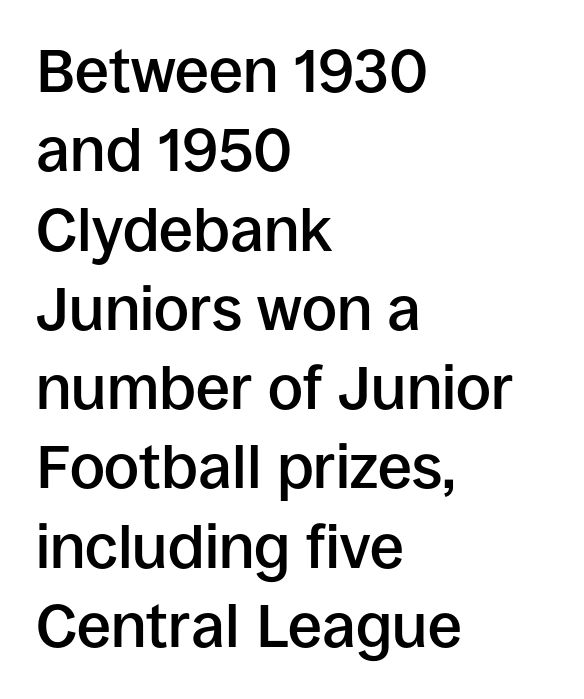
Q: Is the text bold? A: Semi-bold.
Q: Is the text italic (slanted)? A: No, it is upright.
Q: Is the typeface a serif or a sans-serif typeface? A: Sans-serif.
Q: Is the text underlined? A: No.
Q: How is the paragraph aligned? A: Left-aligned.
Q: Is the spacing between letters normal or unusually wide? A: Normal.
Q: Is the spacing between lines tight, normal or loose? A: Normal.
Q: Width (condensed, normal, or wide)? A: Normal.
Q: Stroke contrast? A: Low.
Q: x-height? A: Large.
Q: Monospaced? A: No.
